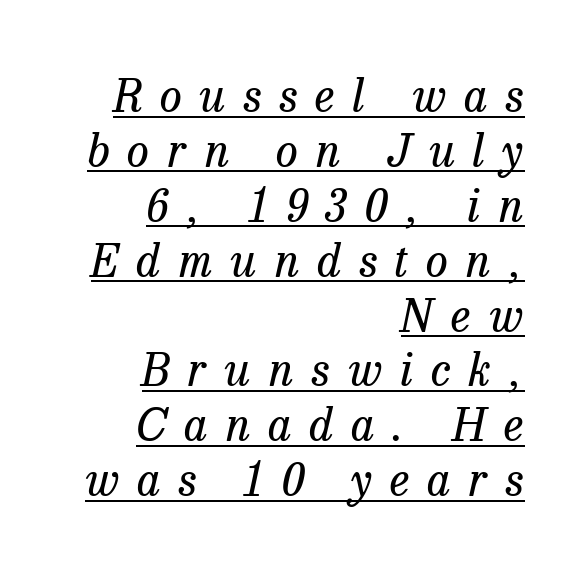
The image shows 45 px regular-weight serif type, italic (leaning right); set right-aligned, line spacing 1.22x, unusually wide letter spacing (+0.4 em), underlined; low stroke contrast and a medium x-height.
